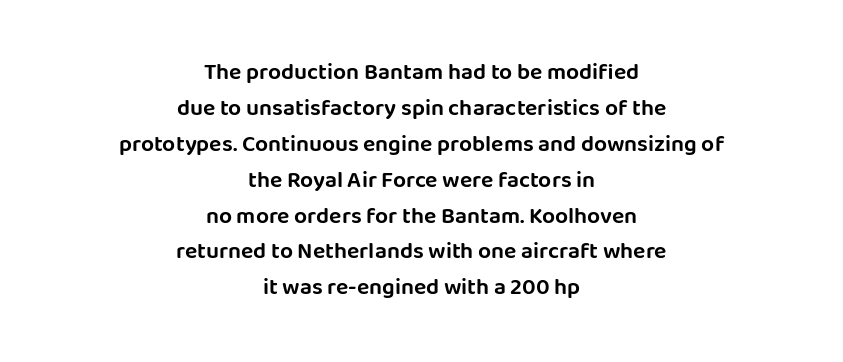
{"italic": "no", "underline": "no", "align": "center", "line_spacing": "normal", "line_spacing_ratio": 1.56, "letter_spacing": "normal", "letter_spacing_em": 0.0, "glyph_px": 23}
